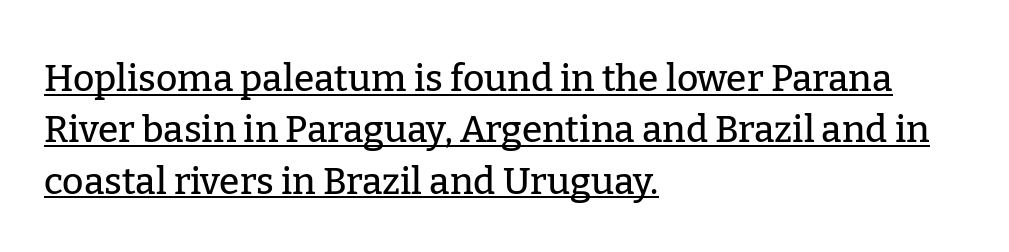
Q: Is the text italic (slanted)? A: No, it is upright.
Q: Is the typeface a serif or a sans-serif typeface? A: Serif.
Q: Is the text underlined? A: Yes.
Q: How is the paragraph aligned? A: Left-aligned.
Q: Is the spacing between letters normal or unusually wide? A: Normal.
Q: Is the spacing between lines tight, normal or loose? A: Normal.
Q: Width (condensed, normal, or wide)? A: Normal.
Q: Stroke contrast? A: Low.
Q: x-height? A: Medium.
Q: Monospaced? A: No.
